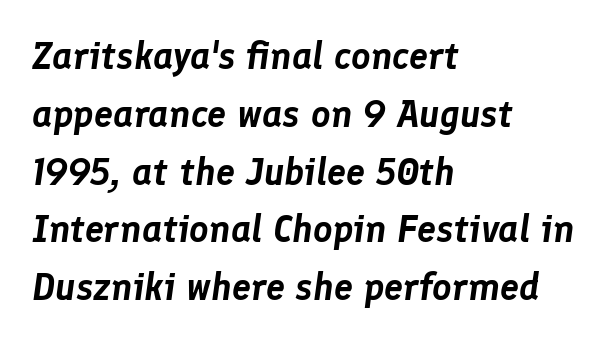
Reading down the column, the eye jumps a familiar distance to each next line. The letterforms sit shoulder to shoulder at normal distance. This rendering uses left alignment, leaving the right contour irregular. You can tell it's italic because the verticals aren't actually vertical. Check the space under the baseline: it is left empty.
